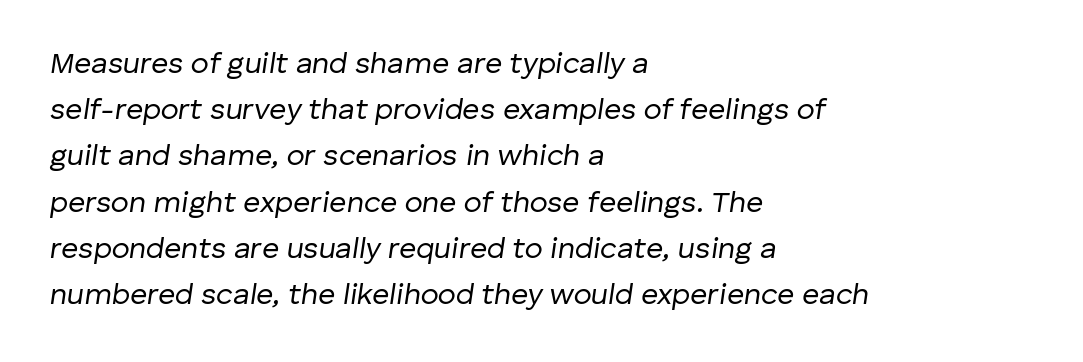
The image shows 30 px regular-weight type, italic (leaning right); set left-aligned, normal line spacing (1.54x), normal letter spacing, not underlined; low stroke contrast and a medium x-height.
